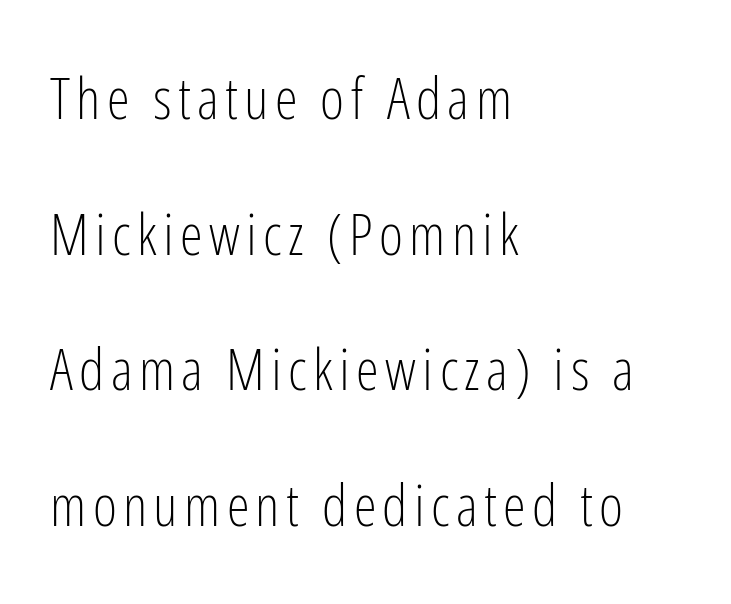
Q: Is the text bold? A: No.
Q: Is the text italic (slanted)? A: No, it is upright.
Q: Is the typeface a serif or a sans-serif typeface? A: Sans-serif.
Q: Is the text underlined? A: No.
Q: How is the paragraph aligned? A: Left-aligned.
Q: Is the spacing between lines tight, normal or loose? A: Loose.
Q: Width (condensed, normal, or wide)? A: Condensed.
Q: Stroke contrast? A: Low.
Q: x-height? A: Medium.
Q: Monospaced? A: No.
